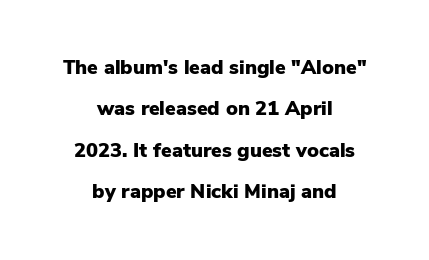
{"italic": "no", "bold": "yes", "underline": "no", "align": "center", "line_spacing": "loose", "line_spacing_ratio": 2.07, "letter_spacing": "normal", "letter_spacing_em": 0.0, "glyph_px": 20}
